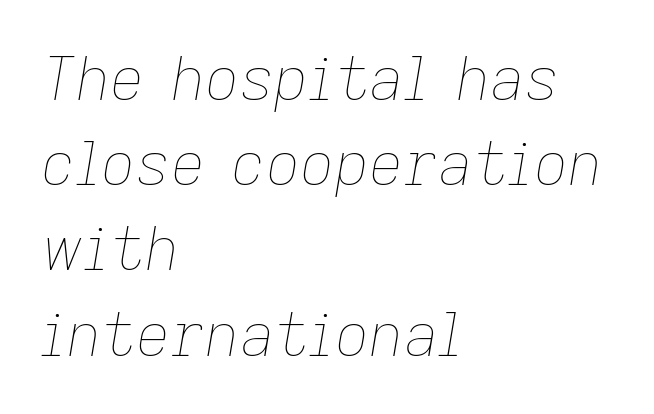
{"italic": "yes", "lean": "right", "slant_degrees": 9, "bold": "no", "weight": "thin", "width": "normal", "stroke_contrast": "low", "x_height": "medium", "monospaced": "no", "underline": "no", "align": "left", "line_spacing": "normal", "line_spacing_ratio": 1.42, "letter_spacing": "normal", "letter_spacing_em": 0.0, "glyph_px": 60}
